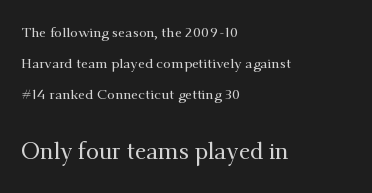
{"italic": "no", "underline": "no", "align": "left", "line_spacing": "loose", "line_spacing_ratio": 2.23, "letter_spacing": "normal", "letter_spacing_em": 0.0, "larger_block": "second", "size_ratio": 1.64, "glyph_px": 23}
